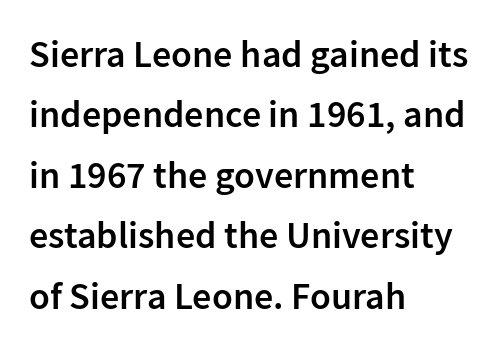
{"serif": "no", "italic": "no", "bold": "semi", "weight": "semibold", "width": "normal", "stroke_contrast": "low", "x_height": "medium", "monospaced": "no", "underline": "no", "align": "left", "line_spacing": "normal", "line_spacing_ratio": 1.59, "letter_spacing": "normal", "letter_spacing_em": 0.0, "glyph_px": 38}
